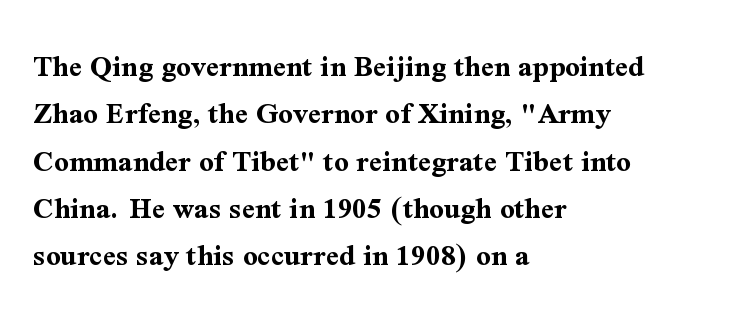
{"serif": "yes", "italic": "no", "bold": "yes", "weight": "bold", "width": "normal", "stroke_contrast": "medium", "x_height": "medium", "monospaced": "no", "underline": "no", "align": "left", "line_spacing": "normal", "line_spacing_ratio": 1.48, "letter_spacing": "normal", "letter_spacing_em": 0.0, "glyph_px": 32}
